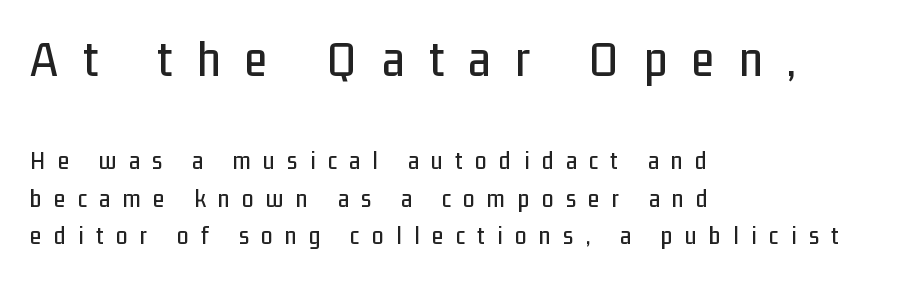
Every character sits straight up, as roman type does. Scale decreases going downward across the two blocks. The letters advance in unequal steps, a hallmark of proportional type. A typesetter would label this face a sans.
